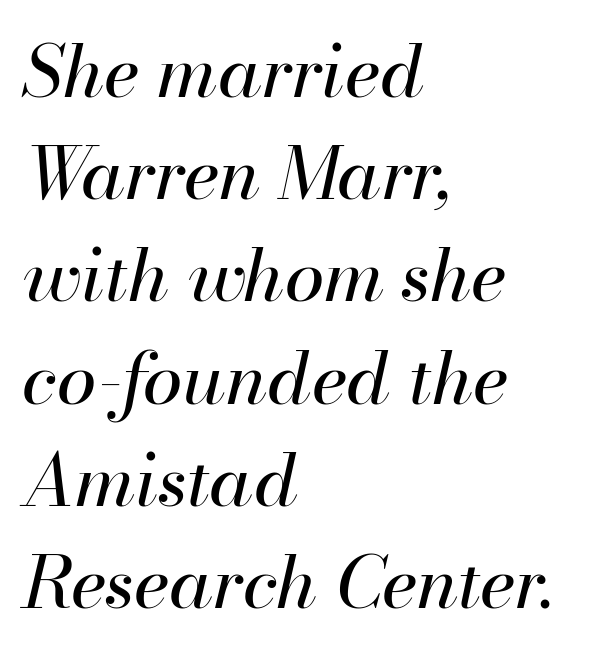
The characters are drawn with everyday or finer stroke widths. Tracking here is standard; glyphs follow each other at the usual distance. The lines are quadded left. A typesetter would mark this as italic. Character widths vary here, with narrow letters taking less room than wide ones. Leading matches the norm, producing a regular column.
